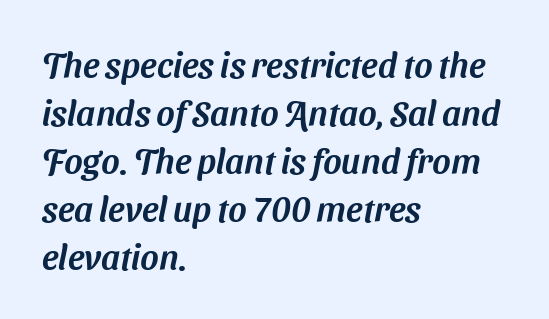
Q: Is the typeface a serif or a sans-serif typeface? A: Sans-serif.
Q: Is the text underlined? A: No.
Q: How is the paragraph aligned? A: Left-aligned.
Q: Is the spacing between letters normal or unusually wide? A: Normal.
Q: Is the spacing between lines tight, normal or loose? A: Normal.
Q: Width (condensed, normal, or wide)? A: Normal.
Q: Stroke contrast? A: Medium.
Q: x-height? A: Medium.
Q: Monospaced? A: No.
